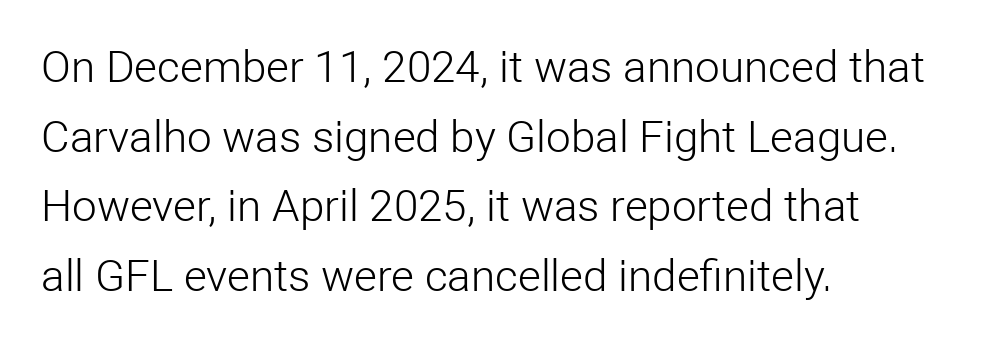
Q: Is the text bold? A: No.
Q: Is the text italic (slanted)? A: No, it is upright.
Q: Is the typeface a serif or a sans-serif typeface? A: Sans-serif.
Q: Is the text underlined? A: No.
Q: How is the paragraph aligned? A: Left-aligned.
Q: Is the spacing between letters normal or unusually wide? A: Normal.
Q: Is the spacing between lines tight, normal or loose? A: Normal.
Q: Width (condensed, normal, or wide)? A: Normal.
Q: Stroke contrast? A: Low.
Q: x-height? A: Medium.
Q: Monospaced? A: No.
